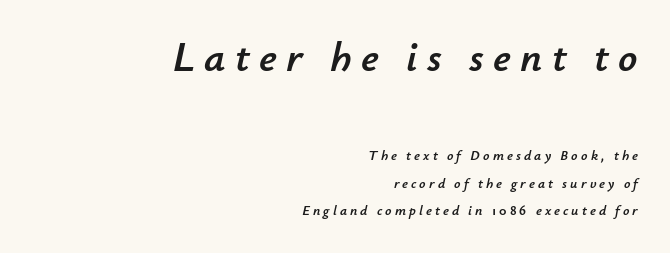
Tracking value appears strongly positive — letters spread wide. Check under the words: just untouched page. Think of a printed novel: that variable character pitch is what you see here. A student would call this right alignment; a typographer would say flush right, rag left.
